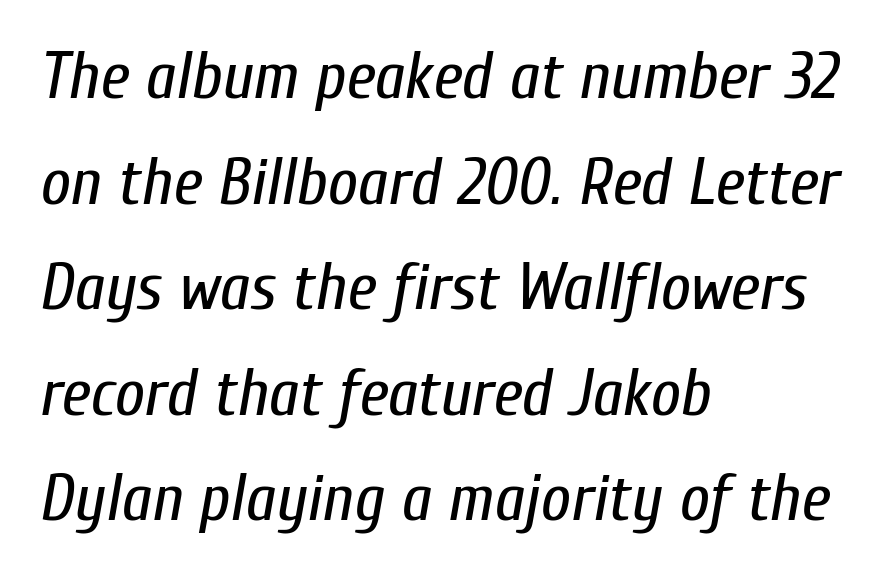
Q: Is the text bold? A: No.
Q: Is the text italic (slanted)? A: Yes, it leans right by about 10 degrees.
Q: Is the text underlined? A: No.
Q: How is the paragraph aligned? A: Left-aligned.
Q: Is the spacing between letters normal or unusually wide? A: Normal.
Q: Is the spacing between lines tight, normal or loose? A: Normal.
Q: Width (condensed, normal, or wide)? A: Condensed.
Q: Stroke contrast? A: Low.
Q: x-height? A: Medium.
Q: Monospaced? A: No.
